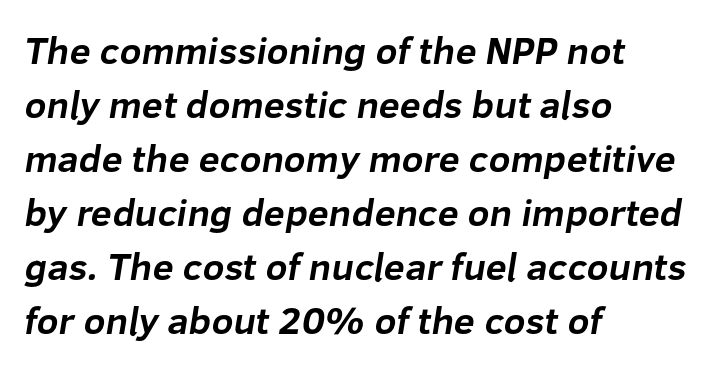
The image shows 38 px bold sans-serif type; set left-aligned, normal line spacing (1.42x), normal letter spacing, not underlined; low stroke contrast and a medium x-height.
